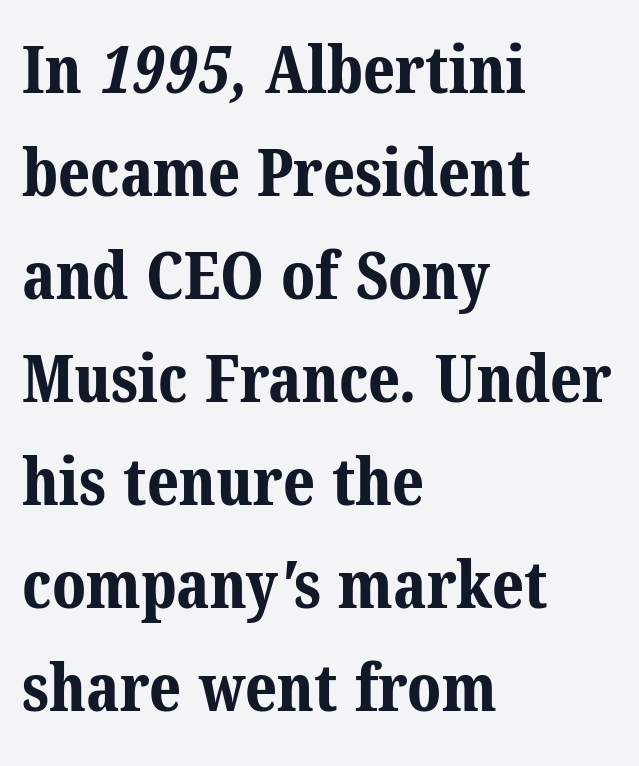
The passage shown is typed in a proportional face where columns would drift. This rendering uses left alignment, leaving the right contour irregular. Letters rest on an invisible, unmarked baseline. Reading down the column, the eye jumps a familiar distance to each next line. Tracking here is standard; glyphs follow each other at the usual distance.
